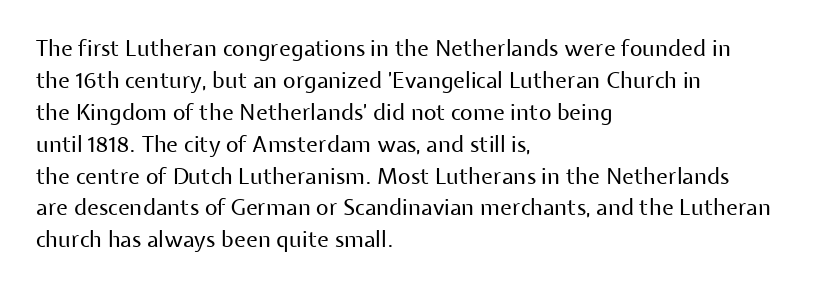
This sample uses an upright cut, with every glyph sitting square on the baseline. Check the space under the baseline: it is left empty. These lines are set flush left with a ragged right edge. Weight: not bold — regular or lighter.
